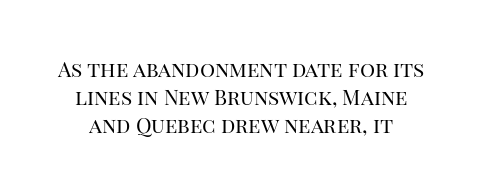
The image shows 21 px text type, upright; set normal line spacing (1.33x), normal letter spacing, not underlined.
